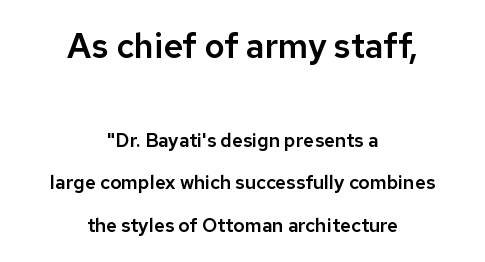
The image shows 34 px sans-serif type, upright; set centered, loose line spacing (2.25x), normal letter spacing, not underlined; the first (top) block is 1.79x larger; low stroke contrast and a medium x-height.
